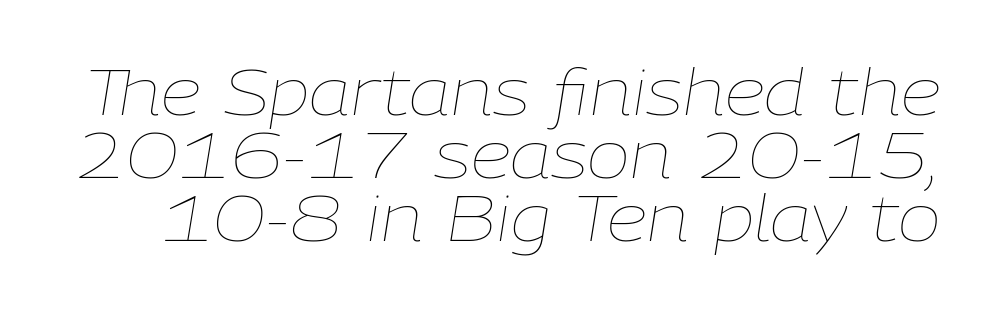
{"italic": "yes", "lean": "right", "slant_degrees": 9, "bold": "no", "weight": "thin", "width": "normal", "stroke_contrast": "low", "x_height": "medium", "monospaced": "no", "underline": "no", "line_spacing": "tight", "line_spacing_ratio": 0.97, "letter_spacing": "normal", "letter_spacing_em": 0.0, "glyph_px": 65}
